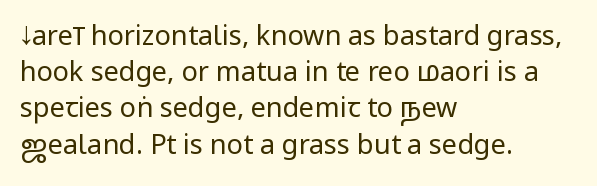
{"italic": "no", "bold": "no", "underline": "no", "align": "left", "line_spacing": "normal", "line_spacing_ratio": 1.34, "letter_spacing": "normal", "letter_spacing_em": 0.0, "glyph_px": 27}
